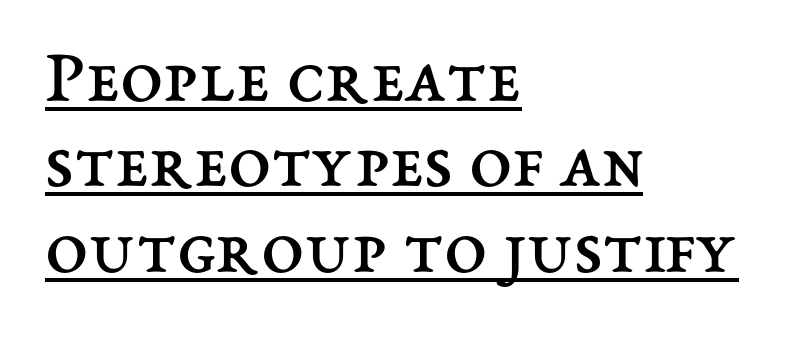
{"italic": "no", "bold": "no", "weight": "regular", "width": "normal", "stroke_contrast": "medium", "x_height": "medium", "monospaced": "no", "underline": "yes", "align": "left", "line_spacing": "tight", "line_spacing_ratio": 1.11, "letter_spacing": "normal", "letter_spacing_em": 0.0, "glyph_px": 77}
